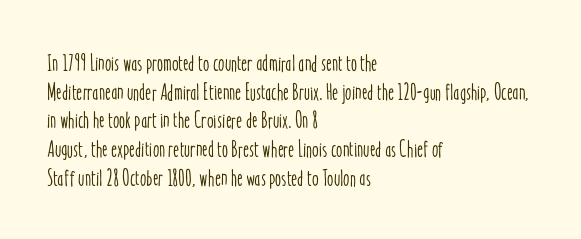
Q: Is the text italic (slanted)? A: No, it is upright.
Q: Is the text underlined? A: No.
Q: How is the paragraph aligned? A: Left-aligned.
Q: Is the spacing between letters normal or unusually wide? A: Normal.
Q: Is the spacing between lines tight, normal or loose? A: Normal.
